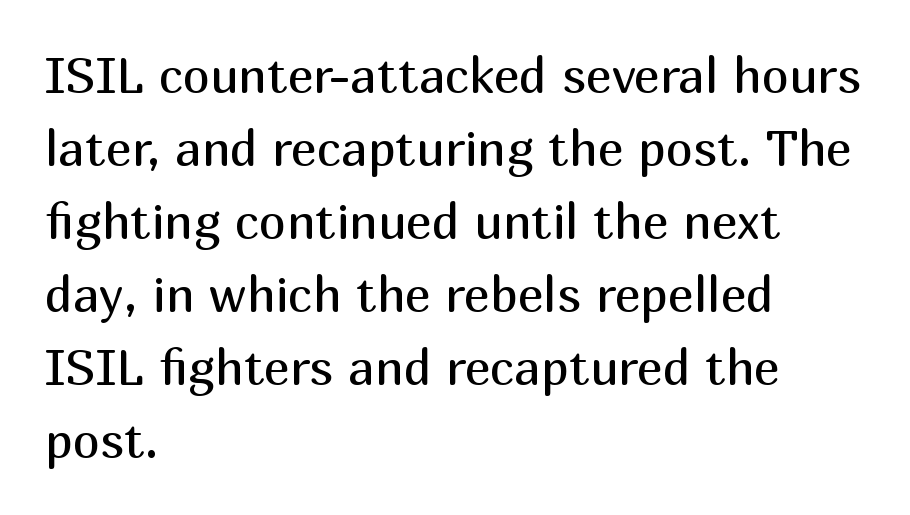
Q: Is the text bold? A: No.
Q: Is the text italic (slanted)? A: No, it is upright.
Q: Is the typeface a serif or a sans-serif typeface? A: Sans-serif.
Q: Is the text underlined? A: No.
Q: How is the paragraph aligned? A: Left-aligned.
Q: Is the spacing between letters normal or unusually wide? A: Normal.
Q: Is the spacing between lines tight, normal or loose? A: Normal.
Q: Width (condensed, normal, or wide)? A: Normal.
Q: Stroke contrast? A: Medium.
Q: x-height? A: Medium.
Q: Monospaced? A: No.
